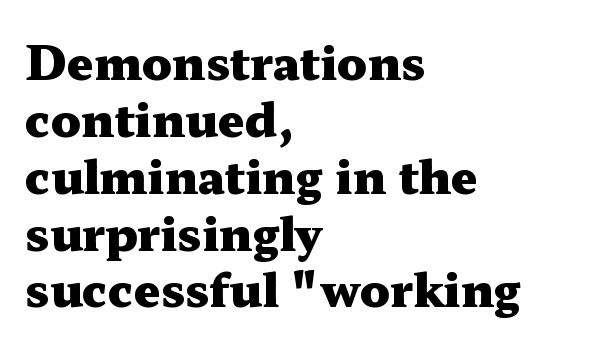
The image shows 47 px heavy, wide serif type, upright; set left-aligned, line spacing 1.21x, normal letter spacing, not underlined; medium stroke contrast and a medium x-height.
